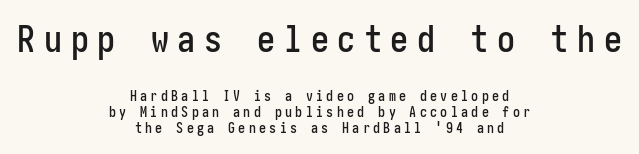
Q: Is the text italic (slanted)? A: No, it is upright.
Q: Is the typeface a serif or a sans-serif typeface? A: Sans-serif.
Q: Is the text underlined? A: No.
Q: How is the paragraph aligned? A: Centered.
Q: Is the spacing between letters normal or unusually wide? A: Unusually wide.
Q: Which block of text is set in a larger size, the first (top) or the second (bottom)? A: The first (top) one.
Q: Width (condensed, normal, or wide)? A: Condensed.
Q: Stroke contrast? A: Low.
Q: x-height? A: Medium.
